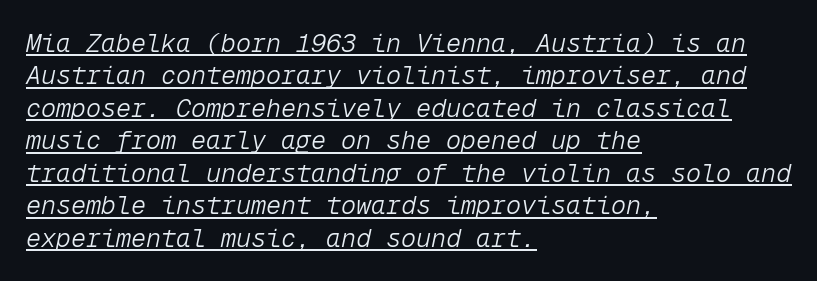
The strokes carry an ordinary text weight at most. You can see a thin bar hugging the bottom of the glyphs. In terms of posture, this sample is oblique. Notice how the passage keeps a crisp vertical edge on the left only. In terms of leading, this rendering sits right in the middle.
